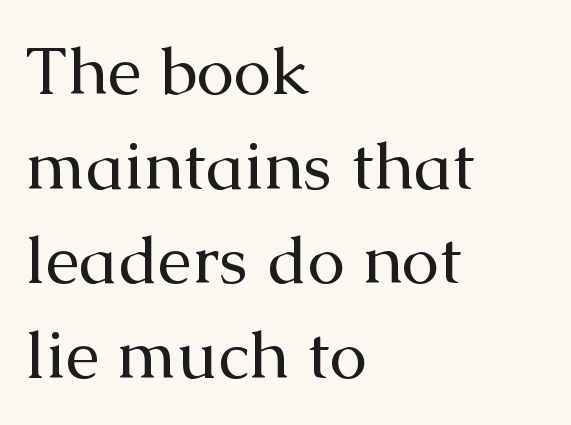
The image shows 68 px regular-weight serif type, upright; set left-aligned, normal line spacing (1.39x), normal letter spacing, not underlined; medium stroke contrast and a medium x-height.
